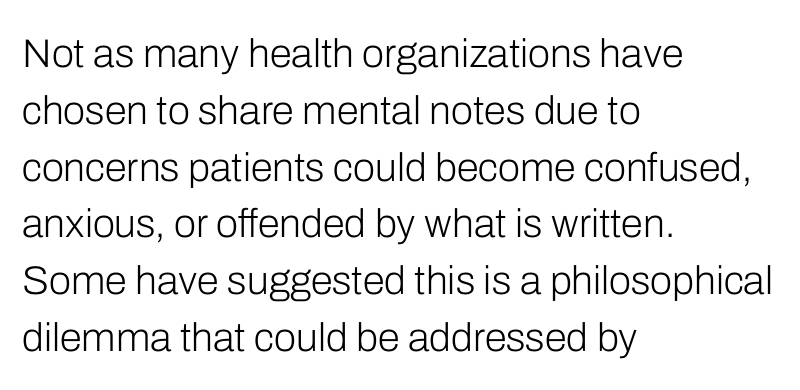
Q: Is the text bold? A: No.
Q: Is the text italic (slanted)? A: No, it is upright.
Q: Is the typeface a serif or a sans-serif typeface? A: Sans-serif.
Q: Is the text underlined? A: No.
Q: How is the paragraph aligned? A: Left-aligned.
Q: Is the spacing between letters normal or unusually wide? A: Normal.
Q: Is the spacing between lines tight, normal or loose? A: Normal.
Q: Width (condensed, normal, or wide)? A: Normal.
Q: Stroke contrast? A: Low.
Q: x-height? A: Medium.
Q: Monospaced? A: No.
